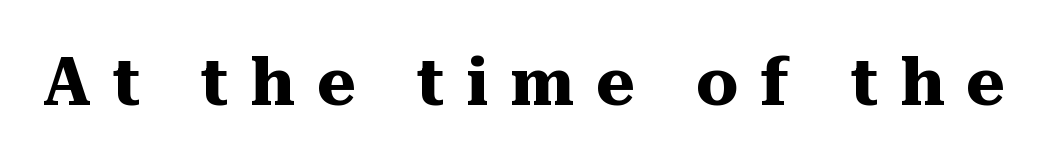
{"serif": "yes", "italic": "no", "bold": "yes", "weight": "heavy", "width": "normal", "stroke_contrast": "medium", "x_height": "medium", "monospaced": "no", "underline": "no", "letter_spacing": "wide", "letter_spacing_em": 0.34, "glyph_px": 66}
